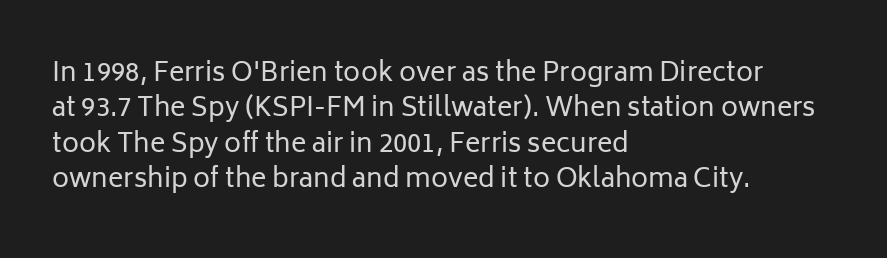
Vertically, the passage feels balanced, rows spaced as you'd expect. No italicization has been applied; the sample stays upright. A bare baseline throughout the passage. Think standard paragraph weight, or any step lighter than that.
